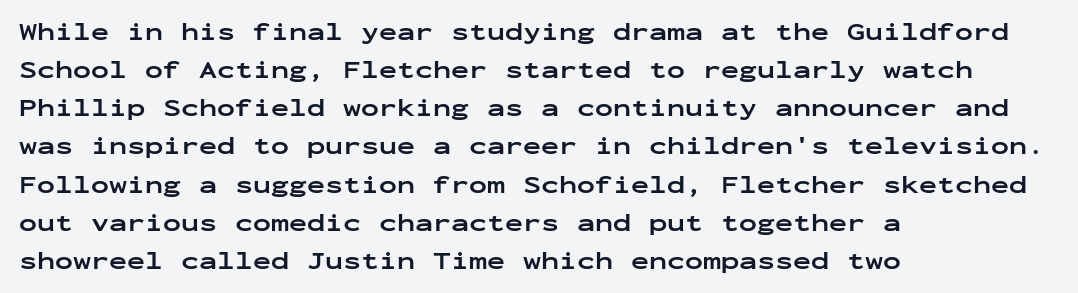
The image shows 24 px bold type, upright; set left-aligned, normal line spacing (1.59x), normal letter spacing, not underlined.
